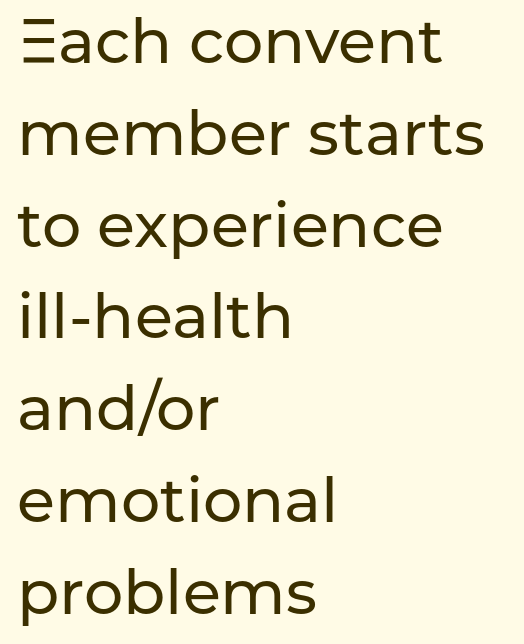
The rendering uses natural spacing where letterforms have individual widths. The gaps between neighbouring characters are ordinary and unremarkable. Classification — sans serif. Decoration check: the copy has no underline.
